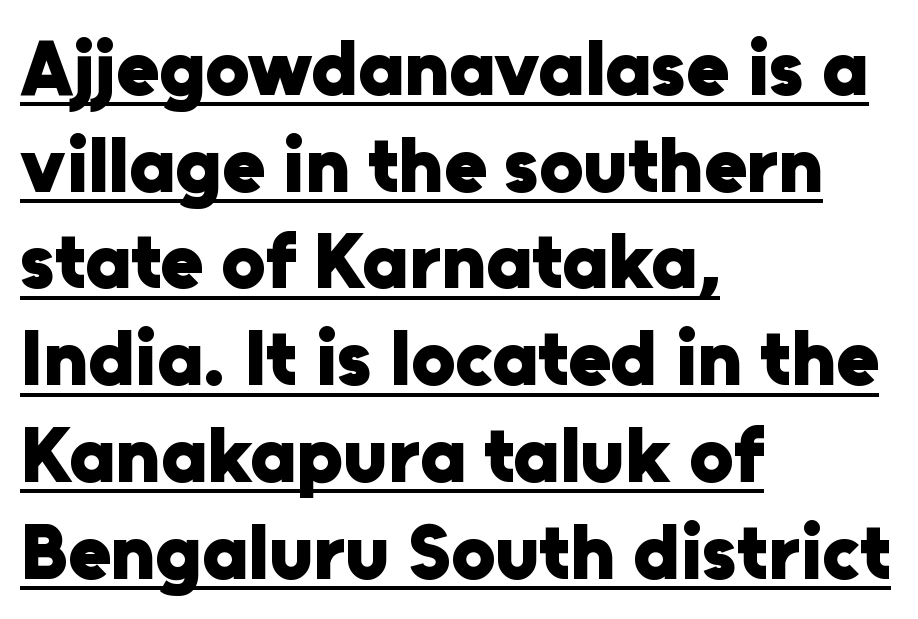
A student would call this left alignment; a typographer would say flush left, rag right. The font family rendered here belongs to the sans-serif group. The glyphs are accompanied by a horizontal stroke just below them. Do the characters align in a grid? No, the font is proportional.
